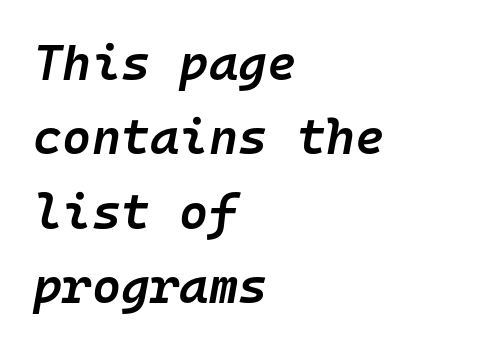
The image shows 50 px semibold type, italic (leaning right), monospaced; set left-aligned, normal line spacing (1.49x), normal letter spacing, not underlined; low stroke contrast and a medium x-height.
